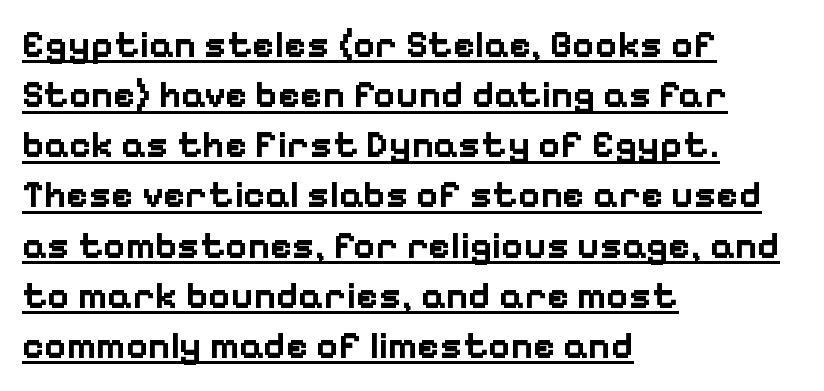
{"serif": "no", "italic": "no", "bold": "yes", "weight": "bold", "width": "normal", "stroke_contrast": "low", "x_height": "medium", "monospaced": "no", "underline": "yes", "align": "left", "line_spacing": "normal", "line_spacing_ratio": 1.32, "letter_spacing": "normal", "letter_spacing_em": 0.0, "glyph_px": 38}
